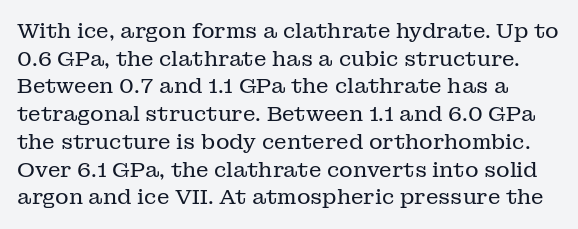
{"italic": "no", "bold": "no", "underline": "no", "line_spacing": "normal", "line_spacing_ratio": 1.32, "letter_spacing": "normal", "letter_spacing_em": 0.0, "glyph_px": 21}
